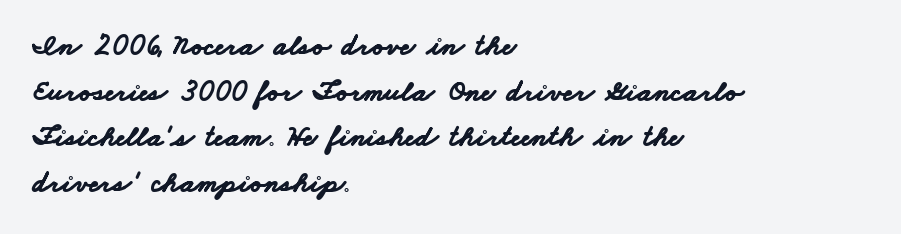
The image shows 30 px bold, wide sans-serif type; set left-aligned, normal line spacing (1.52x), normal letter spacing, not underlined; low stroke contrast and a small x-height.
